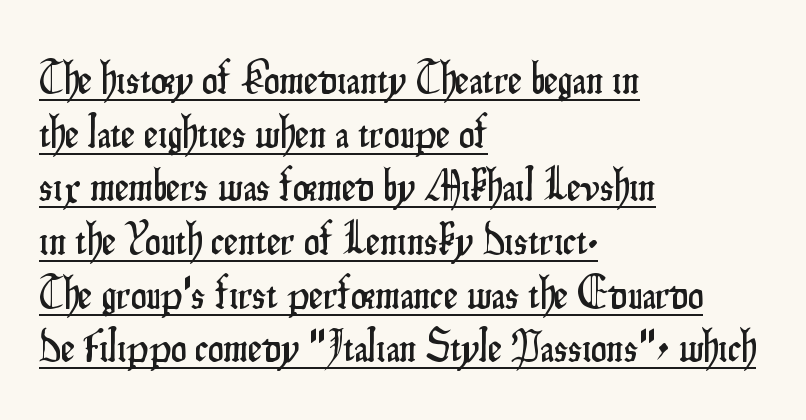
The image shows 44 px condensed sans-serif type, upright; set left-aligned, line spacing 1.22x, normal letter spacing, underlined; low stroke contrast and a small x-height.
